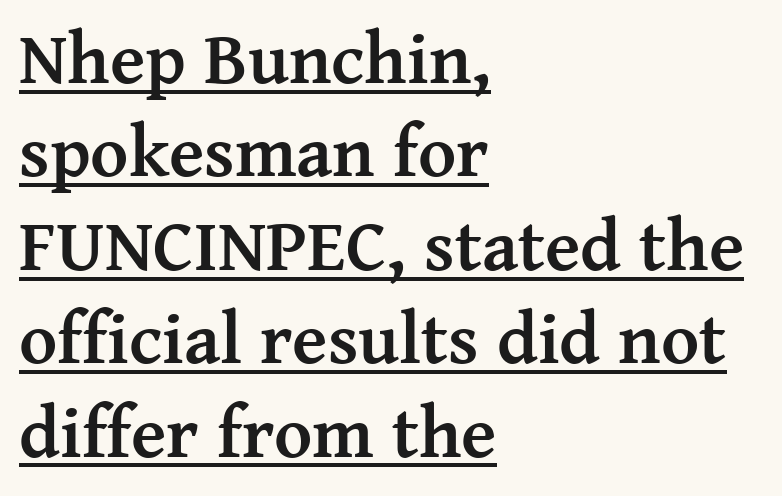
Q: Is the text bold? A: Yes.
Q: Is the text italic (slanted)? A: No, it is upright.
Q: Is the typeface a serif or a sans-serif typeface? A: Serif.
Q: Is the text underlined? A: Yes.
Q: How is the paragraph aligned? A: Left-aligned.
Q: Is the spacing between letters normal or unusually wide? A: Normal.
Q: Is the spacing between lines tight, normal or loose? A: Normal.
Q: Width (condensed, normal, or wide)? A: Normal.
Q: Stroke contrast? A: Medium.
Q: x-height? A: Medium.
Q: Monospaced? A: No.
